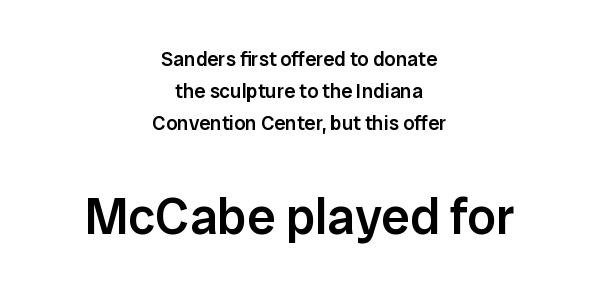
Q: Is the text bold? A: Semi-bold.
Q: Is the text italic (slanted)? A: No, it is upright.
Q: Is the typeface a serif or a sans-serif typeface? A: Sans-serif.
Q: Is the text underlined? A: No.
Q: How is the paragraph aligned? A: Centered.
Q: Is the spacing between letters normal or unusually wide? A: Normal.
Q: Is the spacing between lines tight, normal or loose? A: Normal.
Q: Which block of text is set in a larger size, the first (top) or the second (bottom)? A: The second (bottom) one.
Q: Width (condensed, normal, or wide)? A: Normal.
Q: Stroke contrast? A: Low.
Q: x-height? A: Medium.
Q: Monospaced? A: No.
